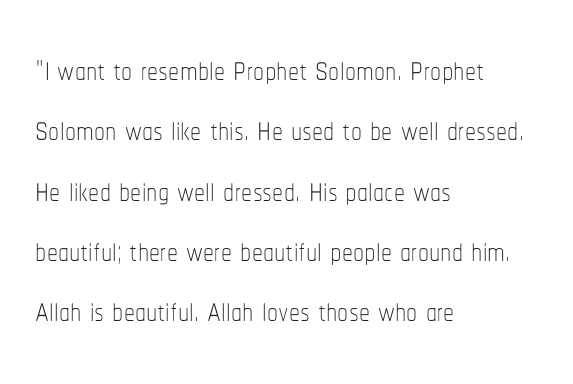
The image shows 44 px thin, condensed type, upright; set left-aligned, normal line spacing (1.37x), normal letter spacing, not underlined; low stroke contrast and a medium x-height.
